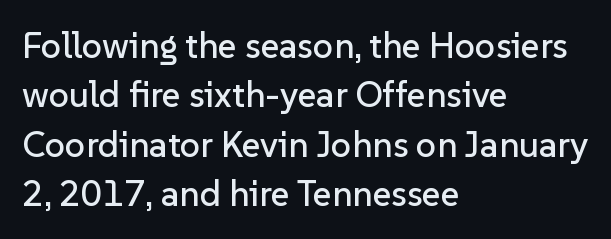
{"serif": "no", "italic": "no", "width": "normal", "stroke_contrast": "low", "x_height": "medium", "monospaced": "no", "underline": "no", "align": "left", "line_spacing": "normal", "line_spacing_ratio": 1.37, "letter_spacing": "normal", "letter_spacing_em": 0.0, "glyph_px": 36}
